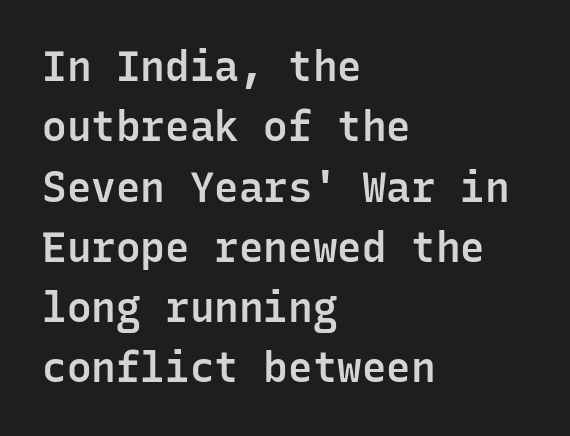
{"serif": "no", "italic": "no", "bold": "semi", "weight": "semibold", "width": "normal", "stroke_contrast": "low", "x_height": "medium", "monospaced": "yes", "underline": "no", "align": "left", "line_spacing": "normal", "line_spacing_ratio": 1.47, "letter_spacing": "normal", "letter_spacing_em": 0.0, "glyph_px": 41}
